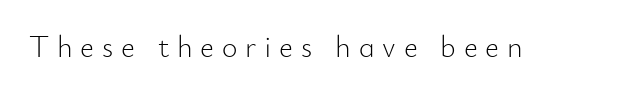
The image shows 30 px light sans-serif type, upright; set unusually wide letter spacing (+0.26 em), not underlined; low stroke contrast and a small x-height.
